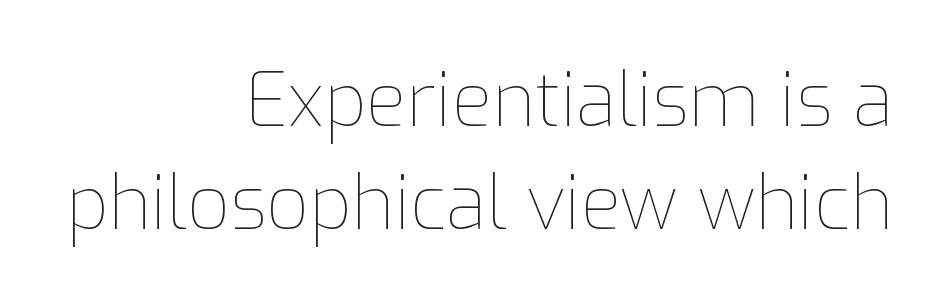
{"italic": "no", "bold": "no", "weight": "thin", "width": "normal", "stroke_contrast": "low", "x_height": "medium", "monospaced": "no", "underline": "no", "align": "right", "line_spacing": "normal", "line_spacing_ratio": 1.39, "letter_spacing": "normal", "letter_spacing_em": 0.0, "glyph_px": 74}
